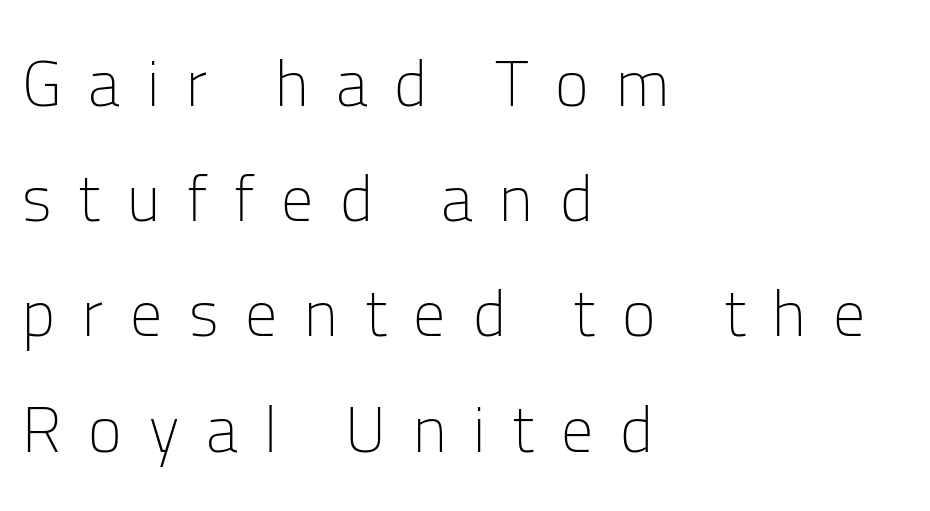
The image shows 64 px light sans-serif type, upright; set left-aligned, line spacing 1.8x, unusually wide letter spacing (+0.42 em), not underlined; low stroke contrast and a medium x-height.
